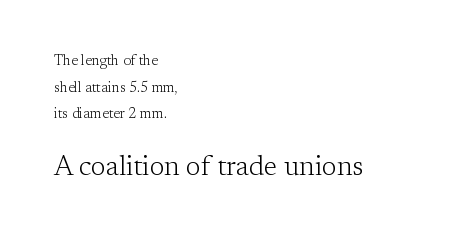
Honestly, the letter spacing is just normal — you wouldn't notice it. Leading: increased. All the whitespace from short lines collects on the right. The letters stand upright; this is a roman face. Glance below the letters and you will spot only blank space. Letters have the restrained weight of plain body copy at most.
